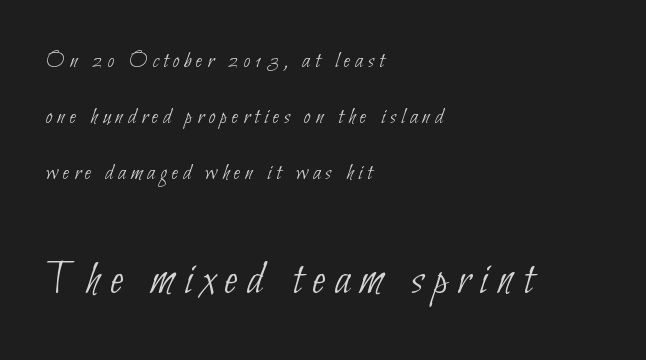
The tracking jumps out immediately: characters are airy and widely separated. In CSS terms this would be text-align: left. Do the characters align in a grid? No, the font is proportional. The letters look calm and open, with moderate or lighter stems. Block two is the big one; block one sits smaller above it.
